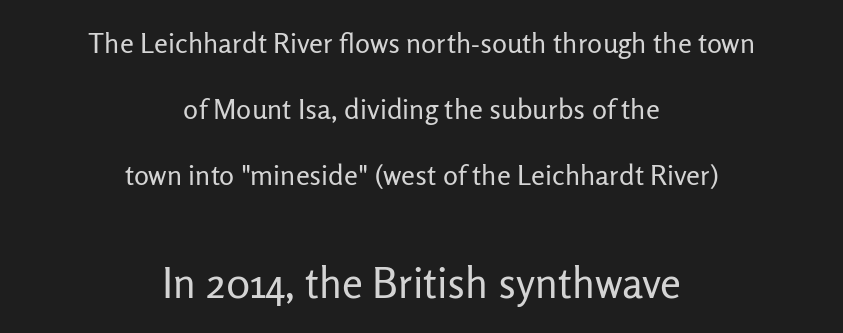
Q: Is the text bold? A: No.
Q: Is the text italic (slanted)? A: No, it is upright.
Q: Is the typeface a serif or a sans-serif typeface? A: Sans-serif.
Q: Is the text underlined? A: No.
Q: How is the paragraph aligned? A: Centered.
Q: Is the spacing between letters normal or unusually wide? A: Normal.
Q: Is the spacing between lines tight, normal or loose? A: Loose.
Q: Which block of text is set in a larger size, the first (top) or the second (bottom)? A: The second (bottom) one.
Q: Width (condensed, normal, or wide)? A: Normal.
Q: Stroke contrast? A: Low.
Q: x-height? A: Medium.
Q: Monospaced? A: No.
